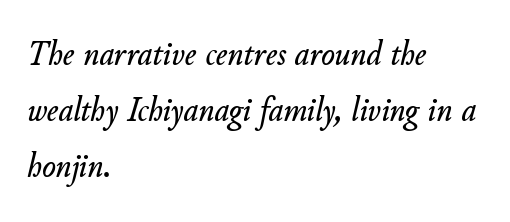
The string is rendered with underlining switched off. Spacing verdict: proportional, widths tailored to each character. Between one letter and the next there's only the usual sliver of space. The designer left line spacing at the default. The rendering anchors every line to the left-hand side.
